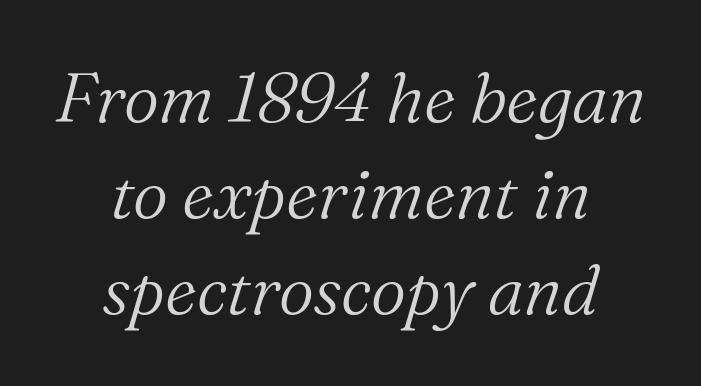
Is the stroke heavy? The answer is a plain regular-or-lighter. The type family on display is of the serif kind. Letters rest on an invisible, unmarked baseline. Successive baselines arrive at the customary interval.
